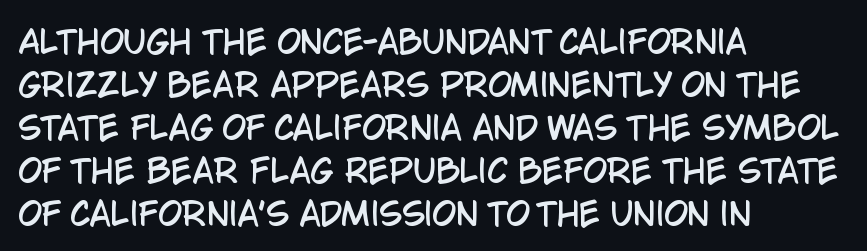
Q: Is the text italic (slanted)? A: No, it is upright.
Q: Is the typeface a serif or a sans-serif typeface? A: Sans-serif.
Q: Is the text underlined? A: No.
Q: How is the paragraph aligned? A: Left-aligned.
Q: Is the spacing between letters normal or unusually wide? A: Normal.
Q: Is the spacing between lines tight, normal or loose? A: Normal.
Q: Width (condensed, normal, or wide)? A: Condensed.
Q: Stroke contrast? A: Low.
Q: x-height? A: Large.
Q: Monospaced? A: No.
